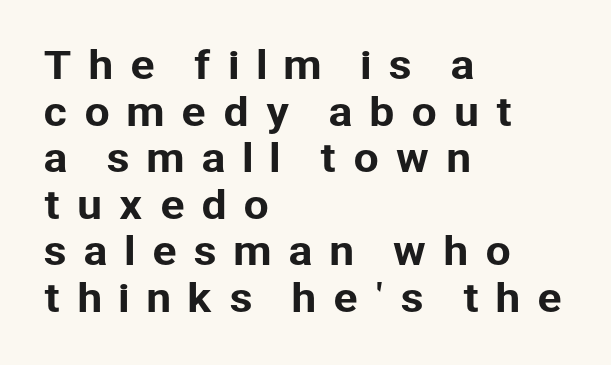
Q: Is the text italic (slanted)? A: No, it is upright.
Q: Is the typeface a serif or a sans-serif typeface? A: Sans-serif.
Q: Is the text underlined? A: No.
Q: How is the paragraph aligned? A: Left-aligned.
Q: Is the spacing between letters normal or unusually wide? A: Unusually wide.
Q: Is the spacing between lines tight, normal or loose? A: Normal.
Q: Width (condensed, normal, or wide)? A: Normal.
Q: Stroke contrast? A: Low.
Q: x-height? A: Medium.
Q: Monospaced? A: No.
